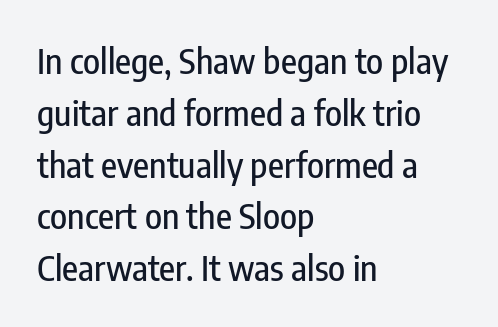
Q: Is the text italic (slanted)? A: No, it is upright.
Q: Is the typeface a serif or a sans-serif typeface? A: Sans-serif.
Q: Is the text underlined? A: No.
Q: How is the paragraph aligned? A: Left-aligned.
Q: Is the spacing between letters normal or unusually wide? A: Normal.
Q: Is the spacing between lines tight, normal or loose? A: Normal.
Q: Width (condensed, normal, or wide)? A: Condensed.
Q: Stroke contrast? A: Low.
Q: x-height? A: Medium.
Q: Monospaced? A: No.
